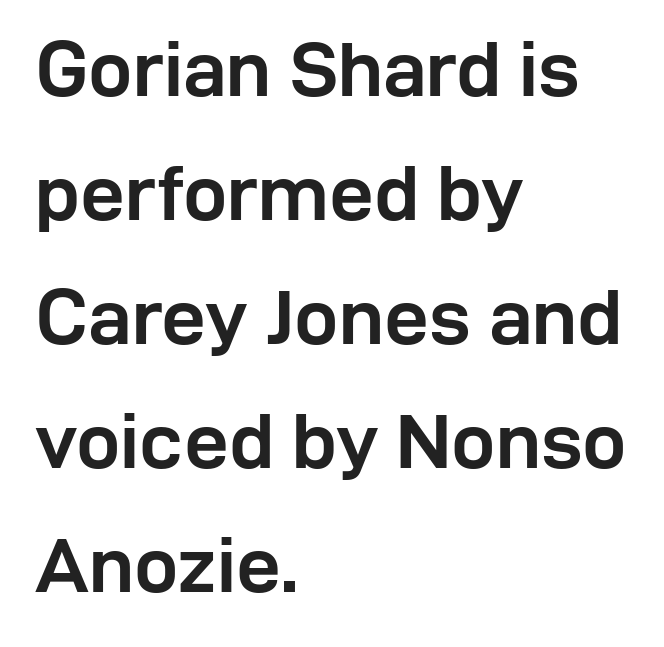
The image shows 79 px semibold sans-serif type, upright; set left-aligned, normal line spacing (1.57x), normal letter spacing, not underlined; low stroke contrast and a medium x-height.
